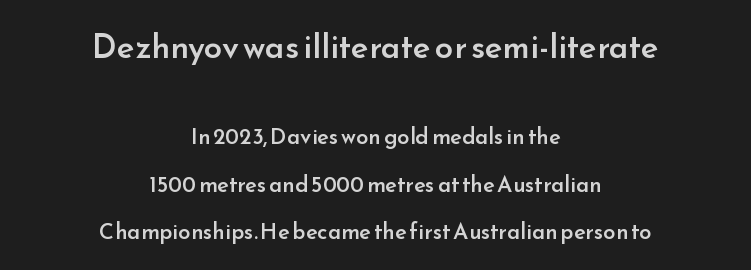
{"serif": "no", "italic": "no", "bold": "semi", "weight": "semibold", "width": "normal", "stroke_contrast": "low", "x_height": "small", "monospaced": "no", "underline": "no", "align": "center", "line_spacing": "loose", "line_spacing_ratio": 2.17, "letter_spacing": "normal", "letter_spacing_em": 0.0, "larger_block": "first", "size_ratio": 1.5, "glyph_px": 33}
